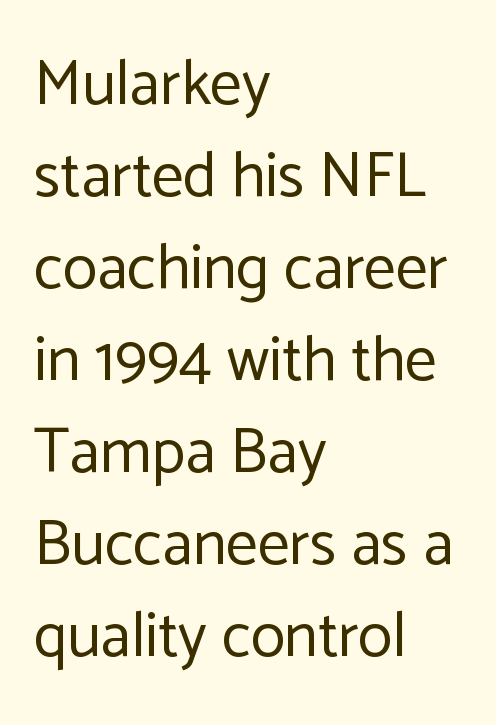
Q: Is the text bold? A: No.
Q: Is the text italic (slanted)? A: No, it is upright.
Q: Is the typeface a serif or a sans-serif typeface? A: Sans-serif.
Q: Is the text underlined? A: No.
Q: How is the paragraph aligned? A: Left-aligned.
Q: Is the spacing between letters normal or unusually wide? A: Normal.
Q: Is the spacing between lines tight, normal or loose? A: Normal.
Q: Width (condensed, normal, or wide)? A: Normal.
Q: Stroke contrast? A: Low.
Q: x-height? A: Medium.
Q: Monospaced? A: No.
